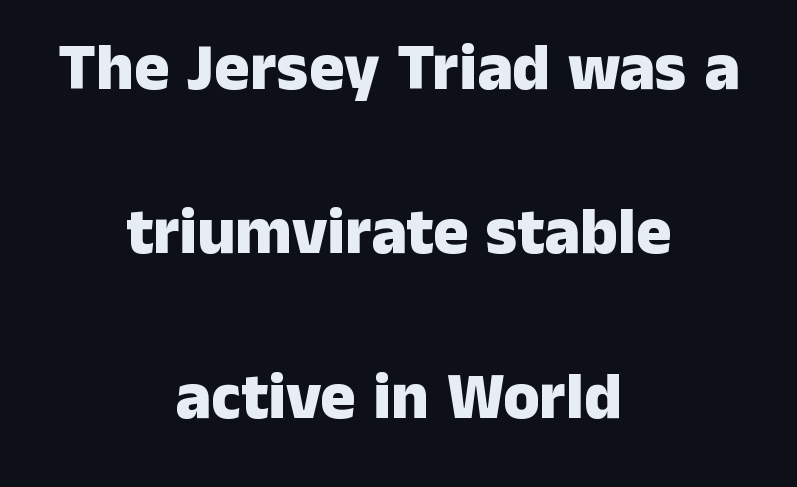
Q: Is the text bold? A: Yes.
Q: Is the text italic (slanted)? A: No, it is upright.
Q: Is the typeface a serif or a sans-serif typeface? A: Sans-serif.
Q: Is the text underlined? A: No.
Q: How is the paragraph aligned? A: Centered.
Q: Is the spacing between letters normal or unusually wide? A: Normal.
Q: Is the spacing between lines tight, normal or loose? A: Loose.
Q: Width (condensed, normal, or wide)? A: Normal.
Q: Stroke contrast? A: Low.
Q: x-height? A: Medium.
Q: Monospaced? A: No.
